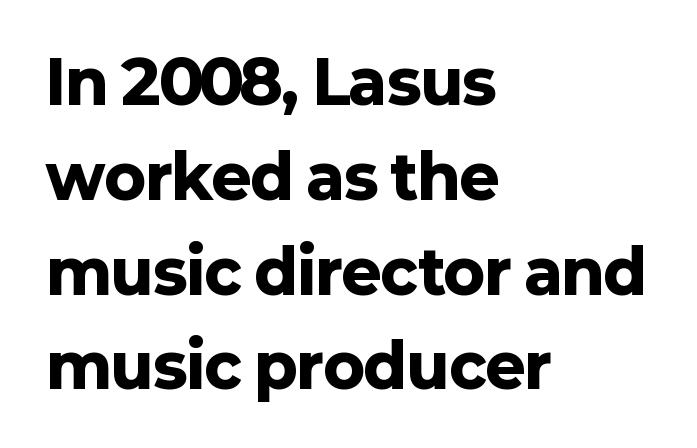
The image shows 60 px heavy sans-serif type, upright; set left-aligned, normal line spacing (1.58x), normal letter spacing, not underlined; low stroke contrast and a medium x-height.
